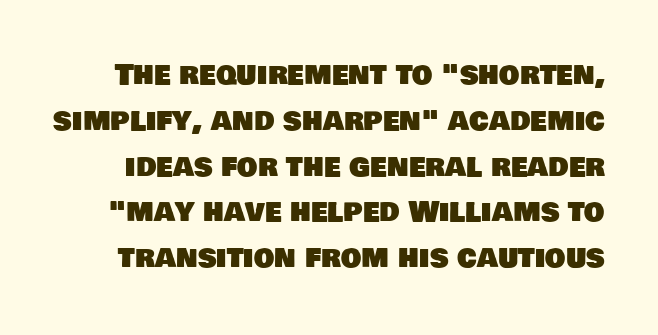
{"serif": "no", "width": "normal", "stroke_contrast": "low", "x_height": "large", "monospaced": "no", "underline": "no", "line_spacing": "normal", "line_spacing_ratio": 1.58, "letter_spacing": "normal", "letter_spacing_em": 0.0, "glyph_px": 29}
